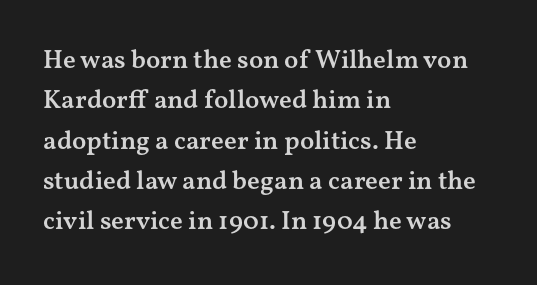
{"italic": "no", "bold": "semi", "underline": "no", "align": "left", "line_spacing": "normal", "line_spacing_ratio": 1.55, "letter_spacing": "normal", "letter_spacing_em": 0.0, "glyph_px": 26}
